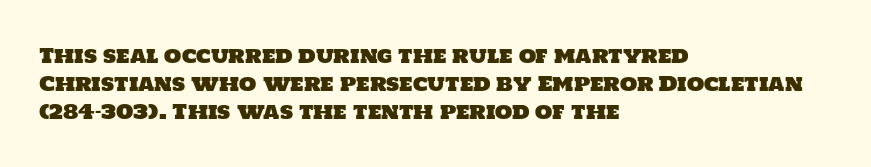
Bare-footed words on every line. Evenly set lines give the paragraph a standard silhouette. Glyph-to-glyph distance matches everyday printed text. Teacher's note: observe the even left margin — that is flush-left alignment.
